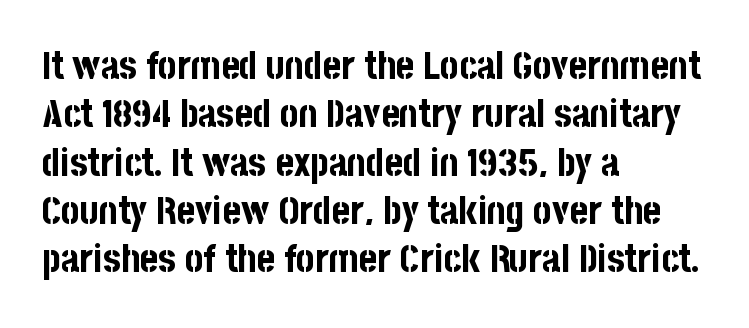
Q: Is the text bold? A: Yes.
Q: Is the text italic (slanted)? A: No, it is upright.
Q: Is the typeface a serif or a sans-serif typeface? A: Sans-serif.
Q: Is the text underlined? A: No.
Q: How is the paragraph aligned? A: Left-aligned.
Q: Is the spacing between letters normal or unusually wide? A: Normal.
Q: Width (condensed, normal, or wide)? A: Condensed.
Q: Stroke contrast? A: Low.
Q: x-height? A: Large.
Q: Monospaced? A: No.
